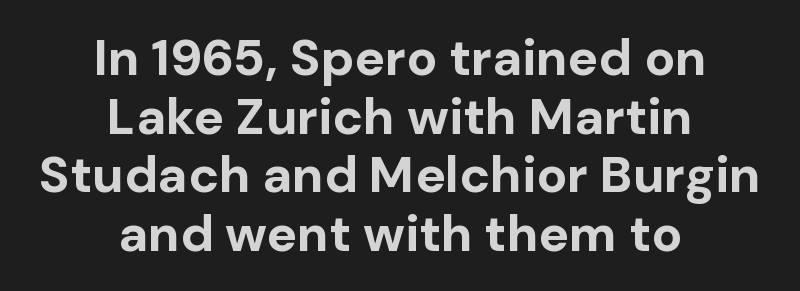
Classification — sans serif. The passage shown is not underscored anywhere. Spacing verdict: proportional, widths tailored to each character. A dark, heavy texture on the line: the type is bold. Vertical spacing — tight. A centered setting, common on invitations and titles, is used for this passage.
